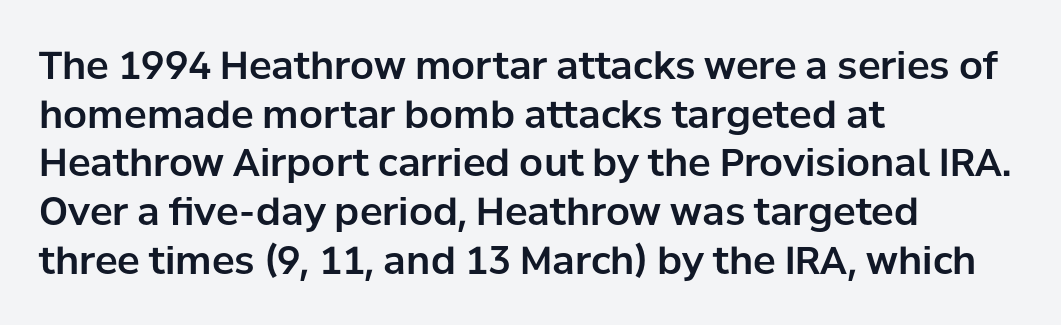
{"serif": "no", "italic": "no", "width": "normal", "stroke_contrast": "low", "x_height": "medium", "monospaced": "no", "underline": "no", "align": "left", "line_spacing": "normal", "line_spacing_ratio": 1.28, "letter_spacing": "normal", "letter_spacing_em": 0.0, "glyph_px": 38}
